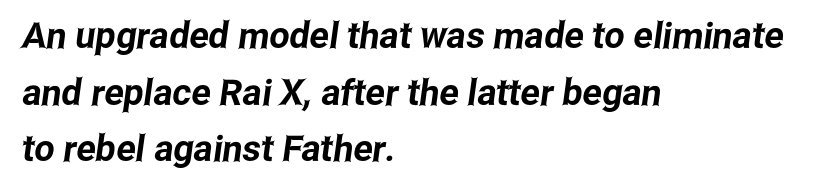
{"serif": "no", "width": "condensed", "stroke_contrast": "low", "x_height": "medium", "monospaced": "no", "underline": "no", "align": "left", "line_spacing": "normal", "line_spacing_ratio": 1.57, "letter_spacing": "normal", "letter_spacing_em": 0.0, "glyph_px": 36}
